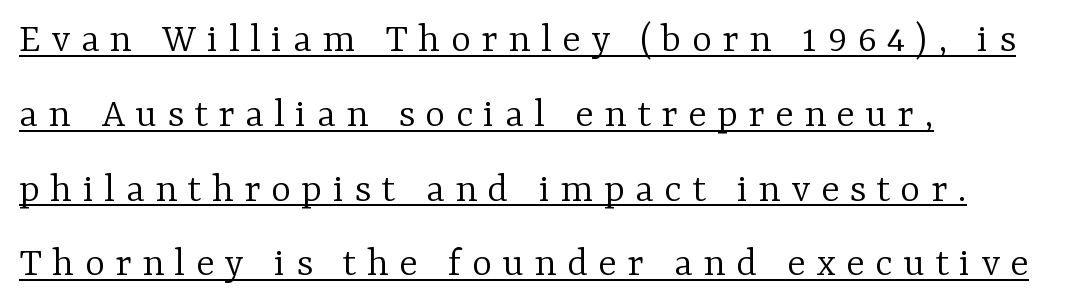
Q: Is the text bold? A: No.
Q: Is the text italic (slanted)? A: No, it is upright.
Q: Is the typeface a serif or a sans-serif typeface? A: Serif.
Q: Is the text underlined? A: Yes.
Q: How is the paragraph aligned? A: Left-aligned.
Q: Is the spacing between letters normal or unusually wide? A: Unusually wide.
Q: Width (condensed, normal, or wide)? A: Normal.
Q: Stroke contrast? A: Low.
Q: x-height? A: Medium.
Q: Monospaced? A: No.
